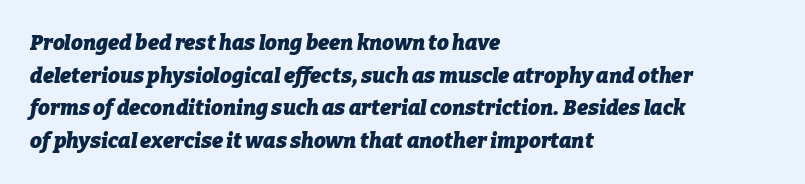
The image shows 21 px bold type, italic (leaning right); set left-aligned, normal line spacing (1.55x), normal letter spacing, not underlined.
